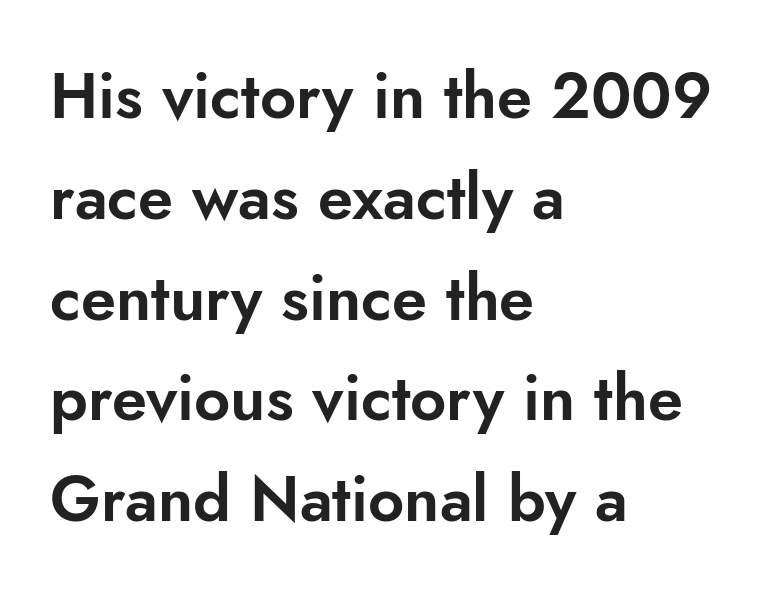
Q: Is the text italic (slanted)? A: No, it is upright.
Q: Is the typeface a serif or a sans-serif typeface? A: Sans-serif.
Q: Is the text underlined? A: No.
Q: How is the paragraph aligned? A: Left-aligned.
Q: Is the spacing between letters normal or unusually wide? A: Normal.
Q: Is the spacing between lines tight, normal or loose? A: Normal.
Q: Width (condensed, normal, or wide)? A: Normal.
Q: Stroke contrast? A: Low.
Q: x-height? A: Small.
Q: Monospaced? A: No.
